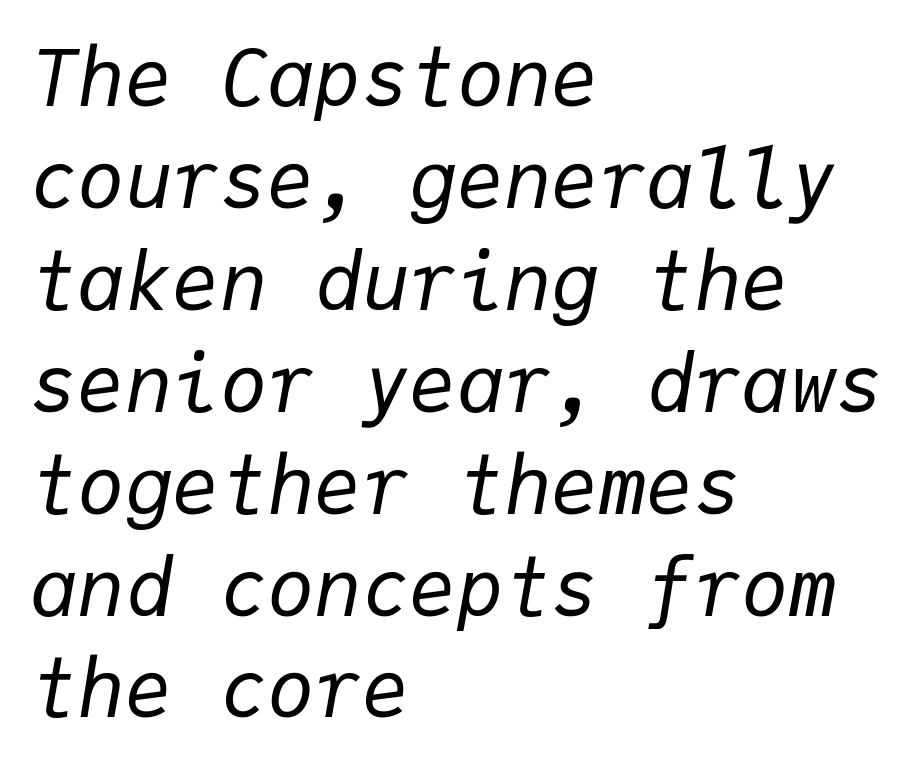
Rendered with sloped, italic letterforms. Fixed-width glyphs throughout — classic coding-font behaviour. Nothing unusual about the tracking: characters are spaced as the font intends. Counters stay open thanks to moderate or lighter strokes. Every row of glyphs begins at an identical x-position on the left. Clear beneath every line of the passage.
